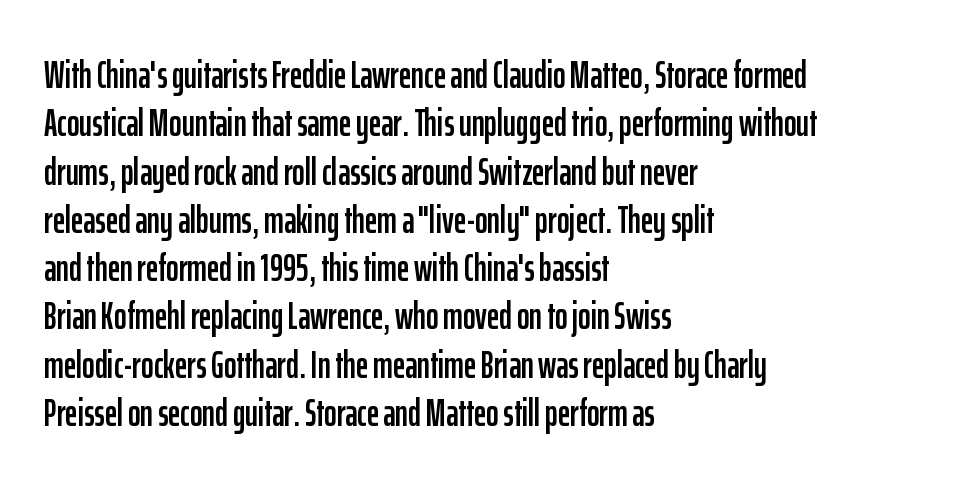
Is this a fixed-width face? No — the glyphs have proportional, varying widths. Grotesque or geometric, the face here clearly has no serifs. It's the straight-up-and-down kind of type. The text block is weighted toward the left margin, trailing off unevenly rightward. Unmarked baselines from the first word to the last.
